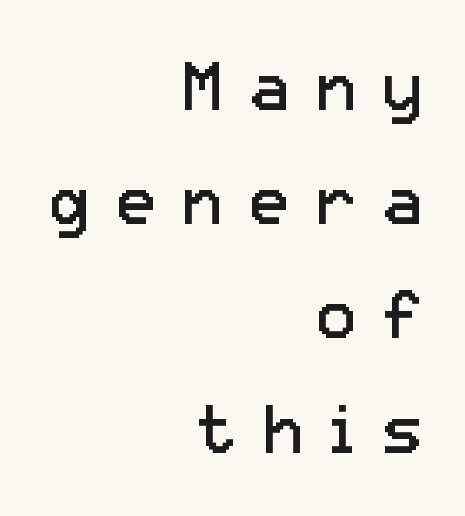
{"serif": "no", "italic": "no", "bold": "no", "weight": "regular", "width": "normal", "stroke_contrast": "low", "x_height": "medium", "monospaced": "no", "underline": "no", "align": "right", "line_spacing": "normal", "line_spacing_ratio": 1.68, "letter_spacing": "wide", "letter_spacing_em": 0.38, "glyph_px": 68}
